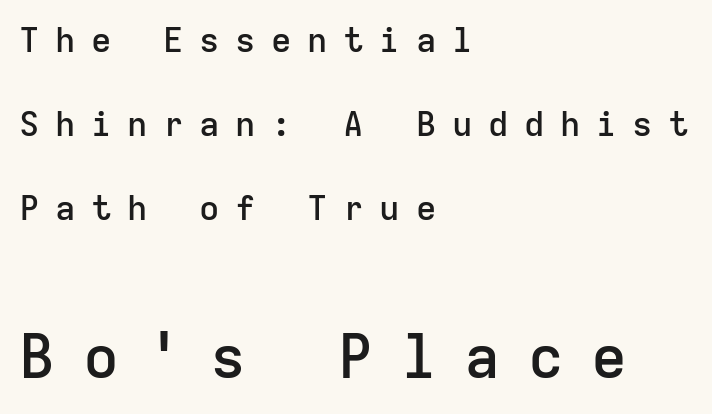
{"serif": "no", "italic": "no", "bold": "semi", "weight": "semibold", "width": "normal", "stroke_contrast": "low", "x_height": "medium", "monospaced": "yes", "underline": "no", "align": "left", "line_spacing": "loose", "line_spacing_ratio": 2.47, "letter_spacing": "wide", "letter_spacing_em": 0.46, "larger_block": "second", "size_ratio": 1.76, "glyph_px": 60}
